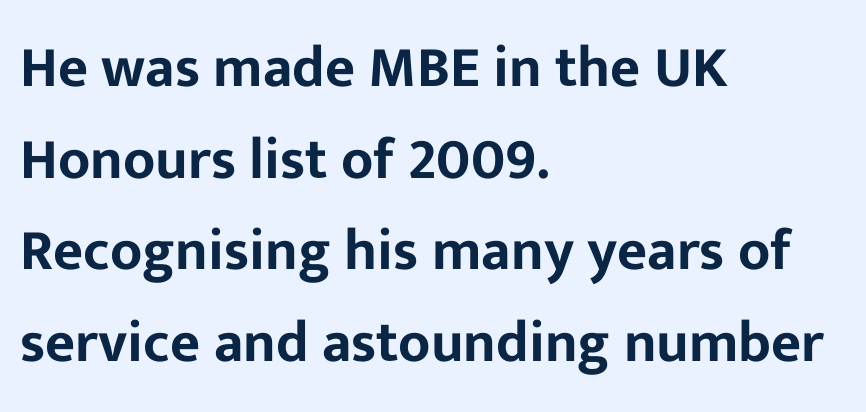
Q: Is the text italic (slanted)? A: No, it is upright.
Q: Is the typeface a serif or a sans-serif typeface? A: Sans-serif.
Q: Is the text underlined? A: No.
Q: How is the paragraph aligned? A: Left-aligned.
Q: Is the spacing between letters normal or unusually wide? A: Normal.
Q: Is the spacing between lines tight, normal or loose? A: Normal.
Q: Width (condensed, normal, or wide)? A: Normal.
Q: Stroke contrast? A: Low.
Q: x-height? A: Medium.
Q: Monospaced? A: No.
